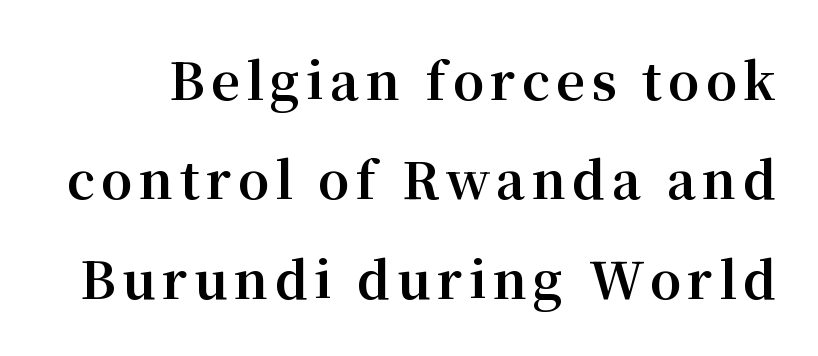
The image shows 50 px bold serif type, upright; set loose line spacing (1.99x), not underlined; medium stroke contrast and a medium x-height.
